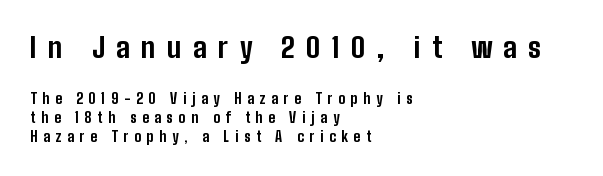
Characters remain perfectly vertical along every line. A clean baseline with only descenders dipping below it. In CSS terms this would be text-align: left. A sans-serif font was chosen for this passage. Summary of vertical rhythm: regular, with standard interline spacing. Look at the glyph heights: the upper group is clearly the bigger setting.
